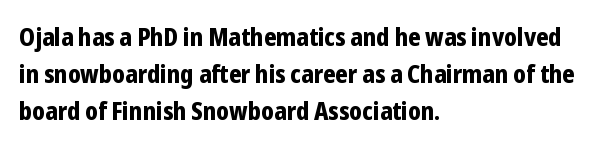
Horizontally, the lines are justified to the leading edge only. These words are printed bold, with thick strokes throughout. These lines sit exactly where default settings would place them. Every character sits straight up, as roman type does. Beneath every word, the page is bare.
